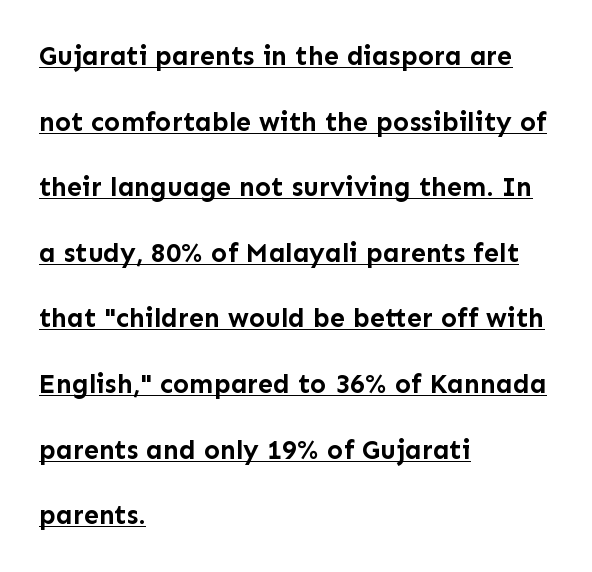
Q: Is the text bold? A: Yes.
Q: Is the text italic (slanted)? A: No, it is upright.
Q: Is the text underlined? A: Yes.
Q: How is the paragraph aligned? A: Left-aligned.
Q: Is the spacing between letters normal or unusually wide? A: Normal.
Q: Is the spacing between lines tight, normal or loose? A: Loose.
